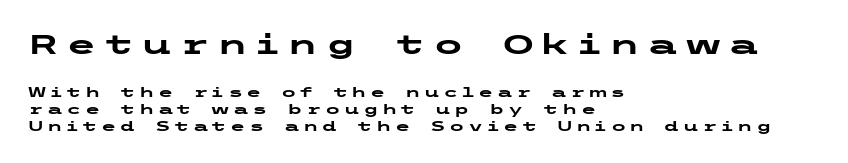
{"serif": "no", "italic": "no", "bold": "yes", "weight": "heavy", "width": "wide", "stroke_contrast": "low", "x_height": "medium", "underline": "no", "align": "left", "line_spacing_ratio": 1.2, "letter_spacing": "wide", "letter_spacing_em": 0.25, "larger_block": "first", "size_ratio": 2.0, "glyph_px": 28}
